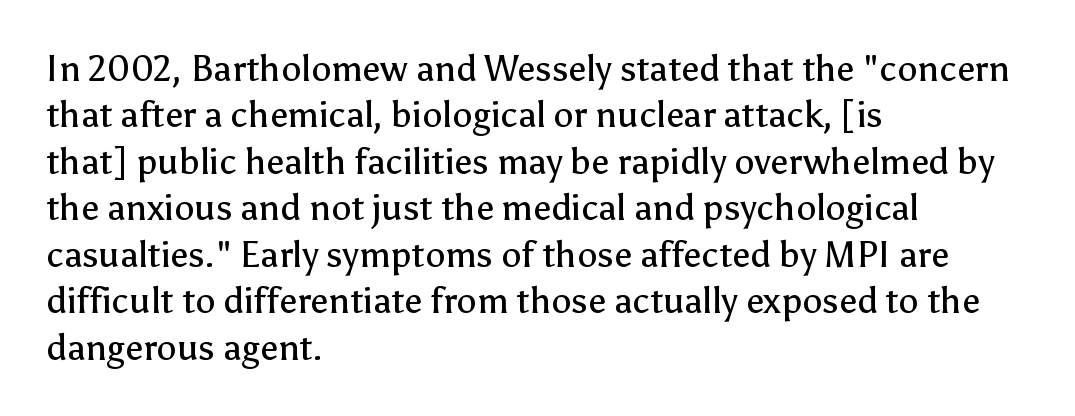
{"serif": "no", "italic": "no", "bold": "no", "weight": "regular", "width": "normal", "stroke_contrast": "low", "x_height": "medium", "monospaced": "no", "underline": "no", "align": "left", "line_spacing": "normal", "line_spacing_ratio": 1.29, "letter_spacing": "normal", "letter_spacing_em": 0.0, "glyph_px": 36}
